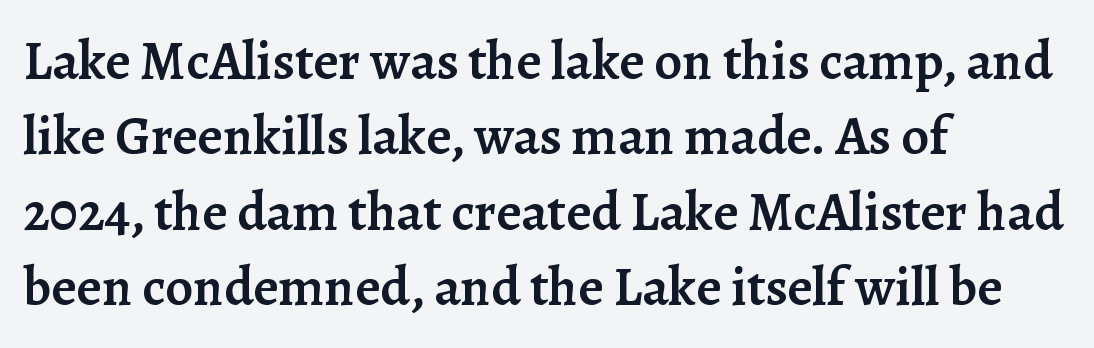
The image shows 55 px semibold serif type, upright; set left-aligned, normal line spacing (1.37x), normal letter spacing, not underlined; low stroke contrast and a medium x-height.
